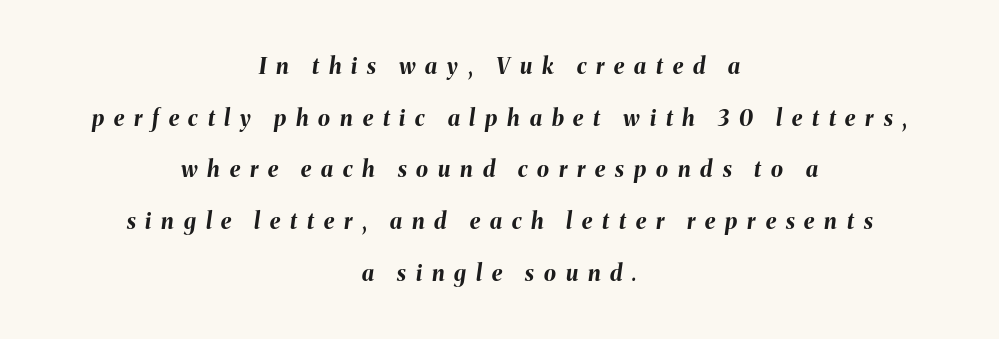
The image shows 22 px bold type, italic (leaning right); set centered, loose line spacing (2.35x), unusually wide letter spacing (+0.45 em), not underlined.
